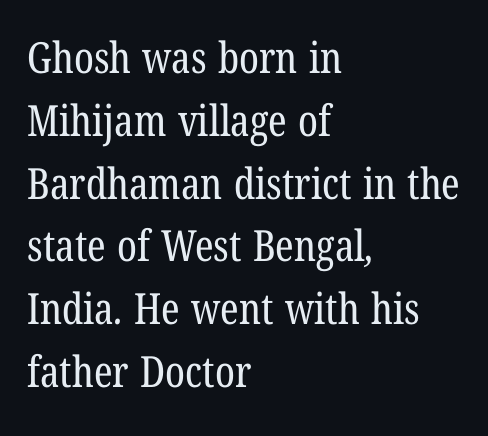
Each new line begins a customary step beneath the previous one. Is this a heavy cut? Hardly; it is regular or lighter. Characters follow at the spacing the type designer built in. Does the type have serifs? Yes, each stem ends in a small foot.
